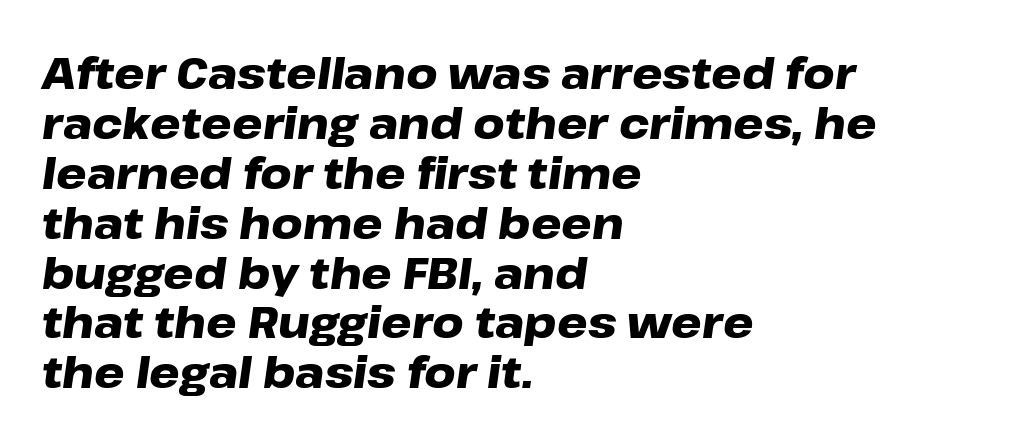
The image shows 43 px heavy, wide type, italic (leaning right); set left-aligned, line spacing 1.16x, normal letter spacing, not underlined; low stroke contrast and a medium x-height.
